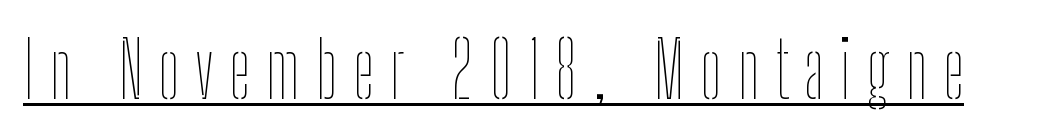
{"italic": "no", "bold": "no", "weight": "thin", "width": "condensed", "stroke_contrast": "low", "x_height": "medium", "monospaced": "no", "underline": "yes", "letter_spacing": "wide", "letter_spacing_em": 0.2, "glyph_px": 77}
